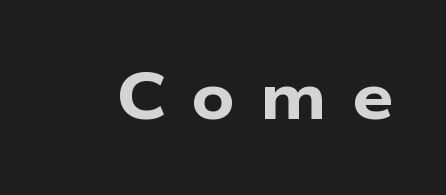
Q: Is the text bold? A: Yes.
Q: Is the typeface a serif or a sans-serif typeface? A: Sans-serif.
Q: Is the text underlined? A: No.
Q: Is the spacing between letters normal or unusually wide? A: Unusually wide.
Q: Width (condensed, normal, or wide)? A: Wide.
Q: Stroke contrast? A: Low.
Q: x-height? A: Medium.
Q: Monospaced? A: No.
